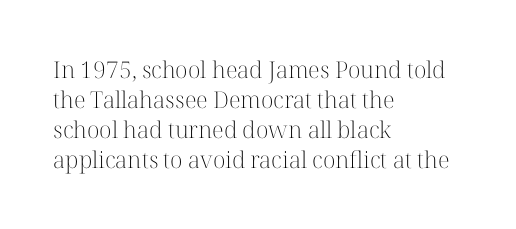
Q: Is the text bold? A: No.
Q: Is the text italic (slanted)? A: No, it is upright.
Q: Is the text underlined? A: No.
Q: How is the paragraph aligned? A: Left-aligned.
Q: Is the spacing between letters normal or unusually wide? A: Normal.
Q: Is the spacing between lines tight, normal or loose? A: Normal.
